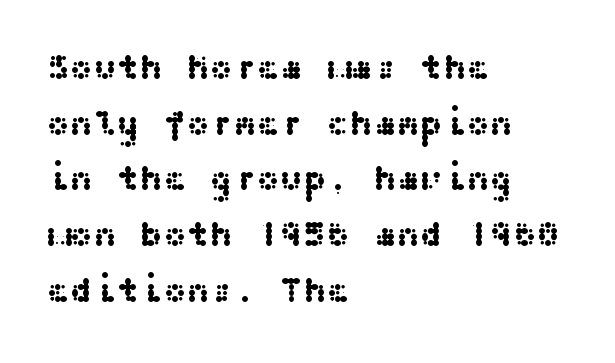
The image shows 35 px wide sans-serif type, upright; set left-aligned, normal line spacing (1.59x), normal letter spacing, not underlined; medium stroke contrast and a medium x-height.
